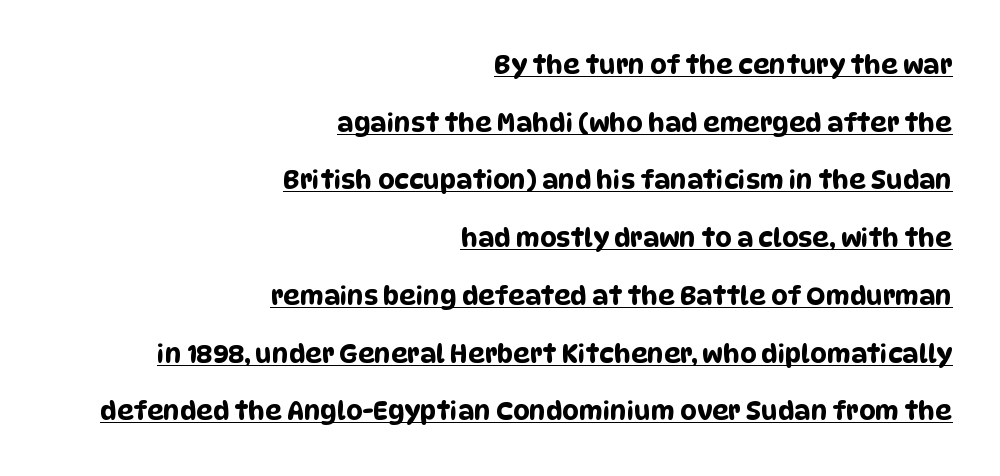
The image shows 26 px text type; set right-aligned, loose line spacing (2.22x), normal letter spacing, underlined.
